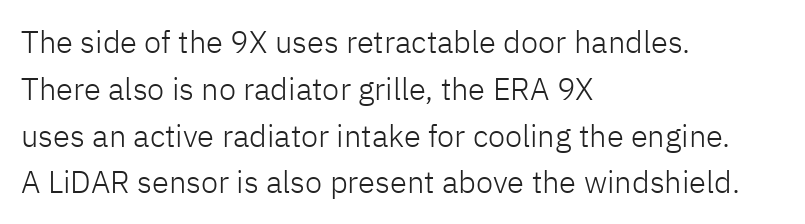
Q: Is the text bold? A: No.
Q: Is the text italic (slanted)? A: No, it is upright.
Q: Is the typeface a serif or a sans-serif typeface? A: Sans-serif.
Q: Is the text underlined? A: No.
Q: How is the paragraph aligned? A: Left-aligned.
Q: Is the spacing between letters normal or unusually wide? A: Normal.
Q: Is the spacing between lines tight, normal or loose? A: Normal.
Q: Width (condensed, normal, or wide)? A: Normal.
Q: Stroke contrast? A: Low.
Q: x-height? A: Medium.
Q: Monospaced? A: No.
